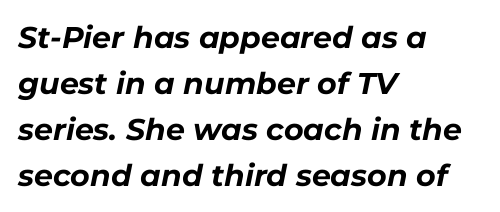
The image shows 30 px bold type, italic (leaning right); set left-aligned, normal line spacing (1.53x), normal letter spacing, not underlined; low stroke contrast and a medium x-height.
